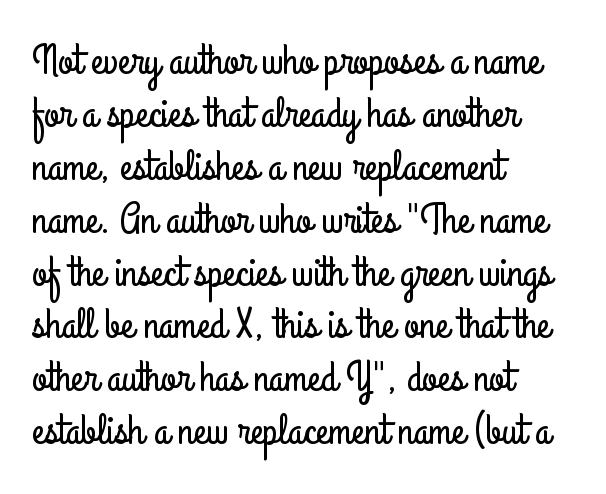
Q: Is the typeface a serif or a sans-serif typeface? A: Sans-serif.
Q: Is the text underlined? A: No.
Q: How is the paragraph aligned? A: Left-aligned.
Q: Is the spacing between letters normal or unusually wide? A: Normal.
Q: Width (condensed, normal, or wide)? A: Condensed.
Q: Stroke contrast? A: Low.
Q: x-height? A: Small.
Q: Monospaced? A: No.
